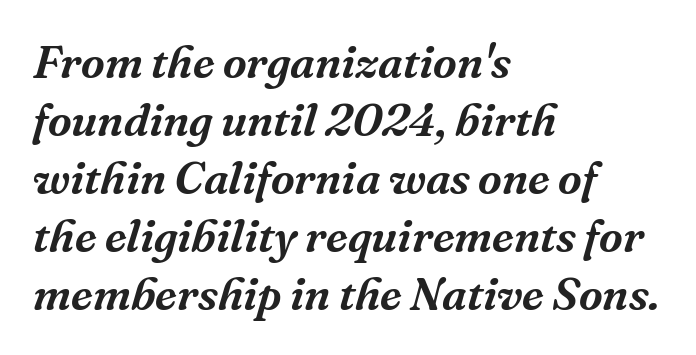
{"serif": "yes", "italic": "yes", "lean": "right", "slant_degrees": 16, "width": "normal", "stroke_contrast": "medium", "x_height": "medium", "monospaced": "no", "underline": "no", "align": "left", "line_spacing": "normal", "line_spacing_ratio": 1.26, "letter_spacing": "normal", "letter_spacing_em": 0.0, "glyph_px": 46}
